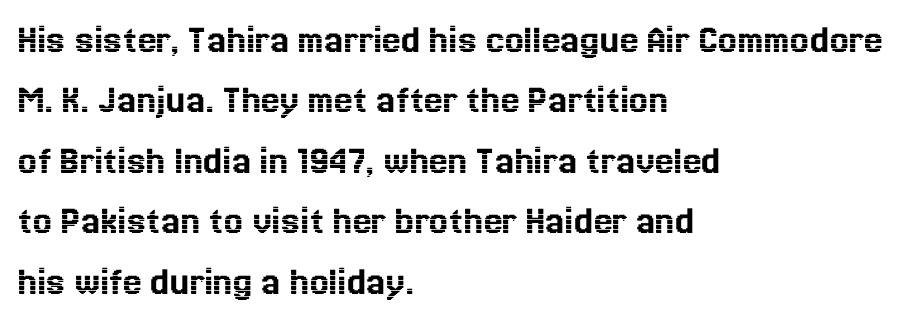
Q: Is the text italic (slanted)? A: No, it is upright.
Q: Is the text underlined? A: No.
Q: How is the paragraph aligned? A: Left-aligned.
Q: Is the spacing between letters normal or unusually wide? A: Normal.
Q: Is the spacing between lines tight, normal or loose? A: Normal.
Q: Width (condensed, normal, or wide)? A: Normal.
Q: x-height? A: Medium.
Q: Monospaced? A: No.
